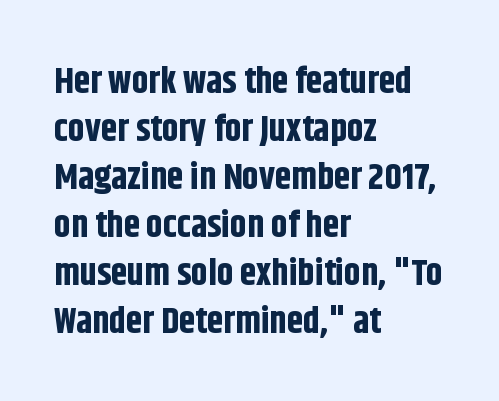
This sample uses plain, unmodified letter spacing. Typographic density is high because the face is bold. Ordinary non-slanted type is in use. Baseline-to-baseline distance is the conventional proportion of letter height. Nothing sits at the stroke ends, so this counts as sans-serif. Proportional: the letters do not fall into vertical columns.
